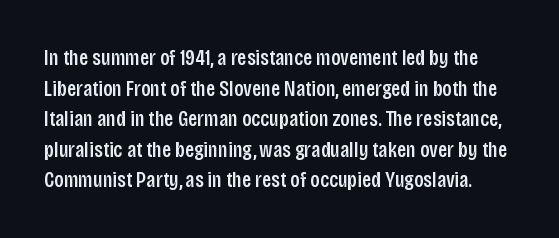
Q: Is the text italic (slanted)? A: No, it is upright.
Q: Is the text underlined? A: No.
Q: Is the spacing between letters normal or unusually wide? A: Normal.
Q: Is the spacing between lines tight, normal or loose? A: Normal.
